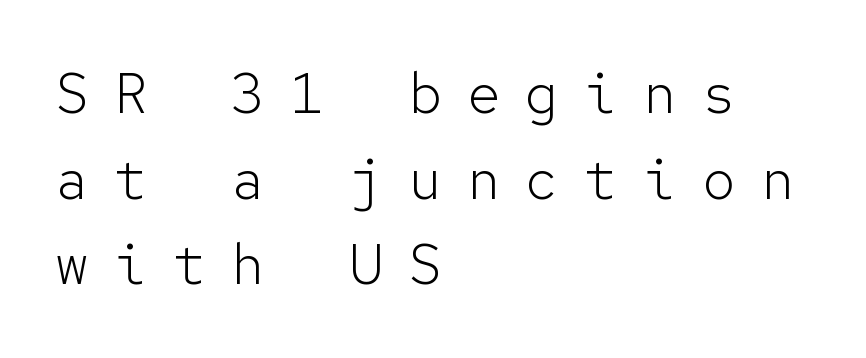
Q: Is the text bold? A: No.
Q: Is the text italic (slanted)? A: No, it is upright.
Q: Is the typeface a serif or a sans-serif typeface? A: Sans-serif.
Q: Is the text underlined? A: No.
Q: How is the paragraph aligned? A: Left-aligned.
Q: Is the spacing between letters normal or unusually wide? A: Unusually wide.
Q: Is the spacing between lines tight, normal or loose? A: Normal.
Q: Width (condensed, normal, or wide)? A: Normal.
Q: Stroke contrast? A: Low.
Q: x-height? A: Medium.
Q: Monospaced? A: Yes.
